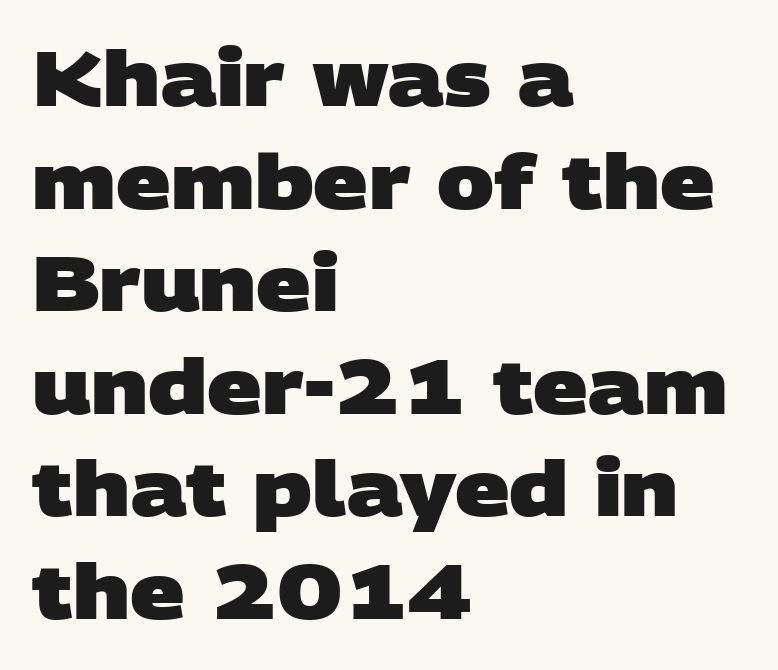
The image shows 76 px heavy, wide sans-serif type; set left-aligned, normal line spacing (1.35x), normal letter spacing, not underlined; low stroke contrast and a large x-height.
